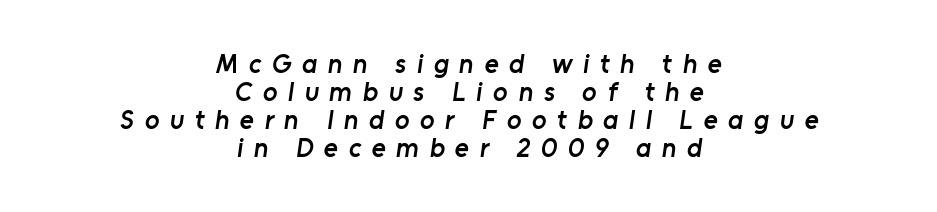
Typesetter's note: demi weight, one step under bold. The text block is weighted toward neither margin, spreading evenly from the middle. Glyph-to-glyph distance is far greater than everyday printed text. Bare-footed words on every line. The passage shown stacks its lines with hardly any gap.
